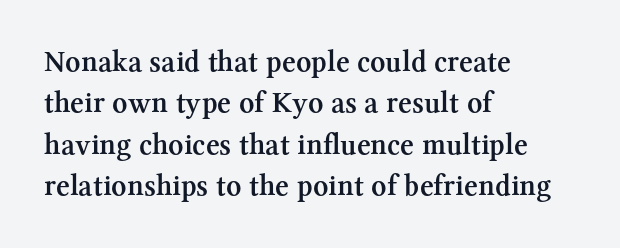
If you measured baseline to baseline, you'd find a middling distance. Plain, unruled lines of type. I'd describe the lettering as semibold — firm but not a full bold. The face used here is rendered with its standard letterfit. Tall strokes in this sample are plumb rather than angled.
